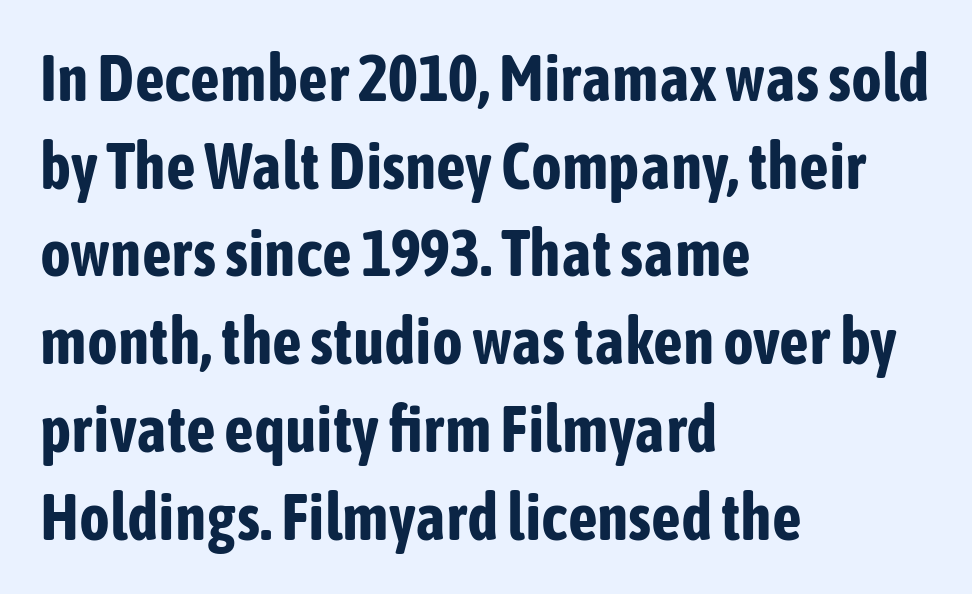
Ordinary non-slanted type is in use. These lines are set flush left with a ragged right edge. Proportional: the letters do not fall into vertical columns. A dark, heavy texture on the line: the type is bold. Regarding serifs, this sample does without them.
